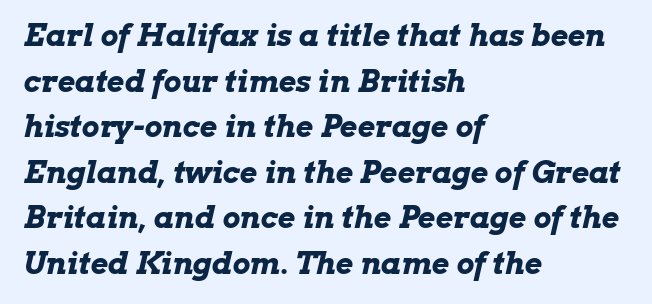
Each new line begins a customary step beneath the previous one. A typesetter would call this proportional, since set widths differ per character. Glance below the letters and you will spot only blank space. Weight check: bold — yes, fully. In CSS terms this would be text-align: left.
